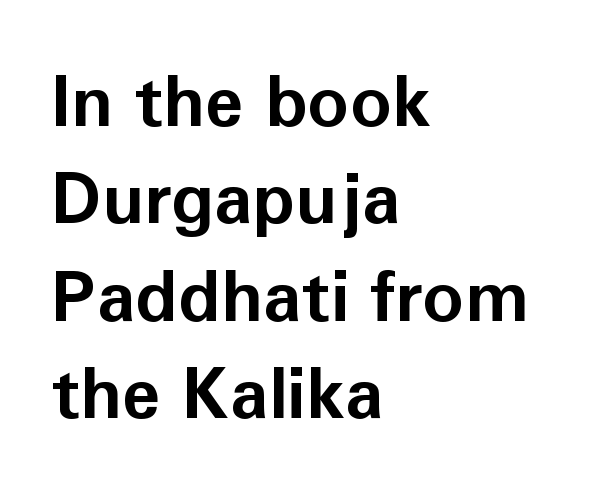
{"serif": "no", "italic": "no", "bold": "yes", "weight": "bold", "width": "normal", "stroke_contrast": "low", "x_height": "medium", "monospaced": "no", "underline": "no", "align": "left", "line_spacing": "normal", "line_spacing_ratio": 1.39, "letter_spacing": "normal", "letter_spacing_em": 0.0, "glyph_px": 70}
